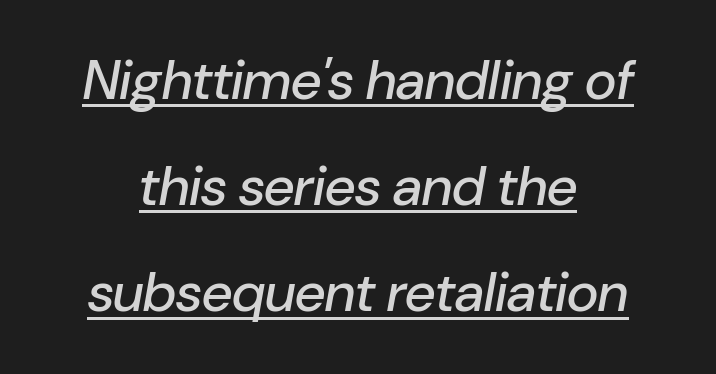
Q: Is the text italic (slanted)? A: Yes, it leans right by about 10 degrees.
Q: Is the text underlined? A: Yes.
Q: How is the paragraph aligned? A: Centered.
Q: Is the spacing between letters normal or unusually wide? A: Normal.
Q: Is the spacing between lines tight, normal or loose? A: Loose.
Q: Width (condensed, normal, or wide)? A: Normal.
Q: Stroke contrast? A: Low.
Q: x-height? A: Medium.
Q: Monospaced? A: No.
